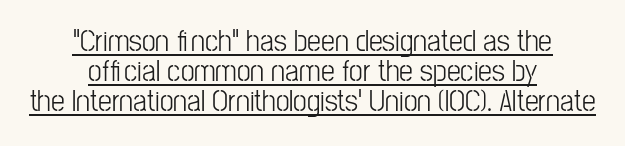
Q: Is the text bold? A: No.
Q: Is the text italic (slanted)? A: No, it is upright.
Q: Is the typeface a serif or a sans-serif typeface? A: Sans-serif.
Q: Is the text underlined? A: Yes.
Q: How is the paragraph aligned? A: Centered.
Q: Is the spacing between letters normal or unusually wide? A: Normal.
Q: Is the spacing between lines tight, normal or loose? A: Tight.
Q: Width (condensed, normal, or wide)? A: Condensed.
Q: Stroke contrast? A: Low.
Q: x-height? A: Medium.
Q: Monospaced? A: No.
